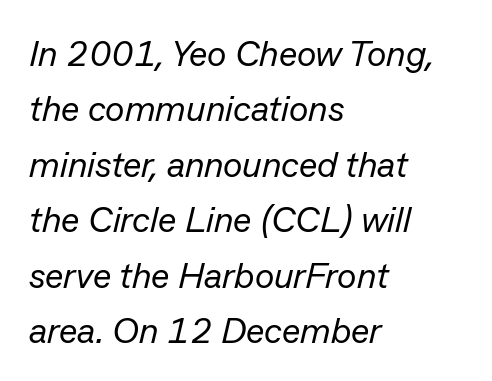
{"italic": "yes", "lean": "right", "slant_degrees": 13, "bold": "no", "weight": "regular", "width": "normal", "stroke_contrast": "low", "x_height": "medium", "monospaced": "no", "underline": "no", "align": "left", "line_spacing": "normal", "line_spacing_ratio": 1.54, "letter_spacing": "normal", "letter_spacing_em": 0.0, "glyph_px": 36}
